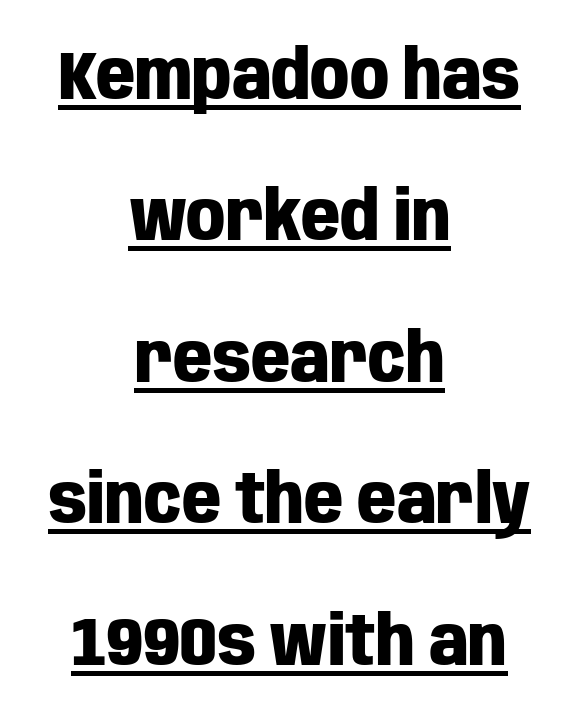
{"serif": "no", "italic": "no", "bold": "yes", "weight": "heavy", "width": "condensed", "stroke_contrast": "low", "x_height": "large", "monospaced": "no", "underline": "yes", "align": "center", "line_spacing": "loose", "line_spacing_ratio": 2.08, "letter_spacing": "normal", "letter_spacing_em": 0.0, "glyph_px": 68}
